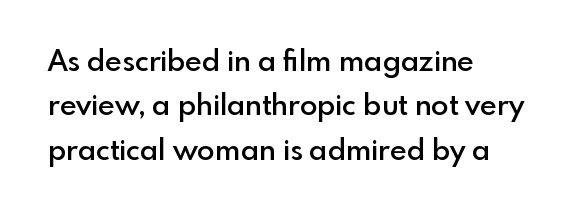
Q: Is the text bold? A: Semi-bold.
Q: Is the text italic (slanted)? A: No, it is upright.
Q: Is the typeface a serif or a sans-serif typeface? A: Sans-serif.
Q: Is the text underlined? A: No.
Q: How is the paragraph aligned? A: Left-aligned.
Q: Is the spacing between letters normal or unusually wide? A: Normal.
Q: Is the spacing between lines tight, normal or loose? A: Normal.
Q: Width (condensed, normal, or wide)? A: Normal.
Q: x-height? A: Small.
Q: Monospaced? A: No.
